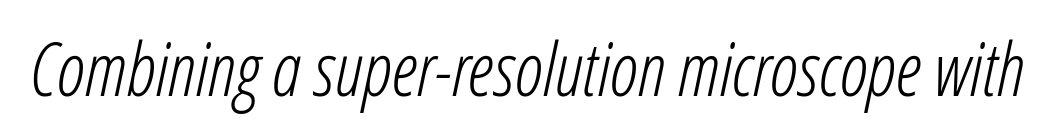
The image shows 73 px light, condensed type, italic (leaning right); set normal letter spacing, not underlined; low stroke contrast and a medium x-height.
